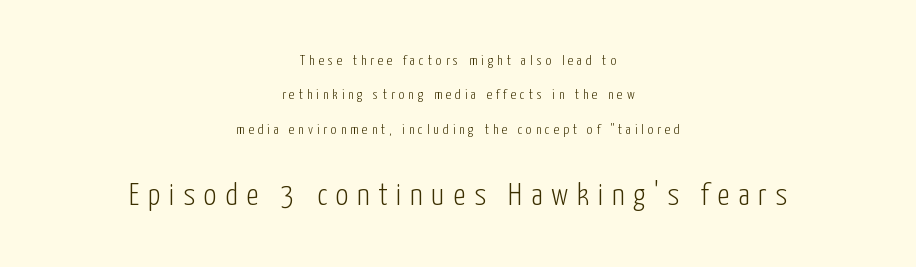
{"serif": "no", "italic": "no", "bold": "no", "weight": "light", "width": "condensed", "stroke_contrast": "low", "x_height": "medium", "monospaced": "no", "underline": "no", "align": "center", "line_spacing": "loose", "line_spacing_ratio": 2.46, "letter_spacing": "wide", "letter_spacing_em": 0.28, "larger_block": "second", "size_ratio": 2.21, "glyph_px": 31}
